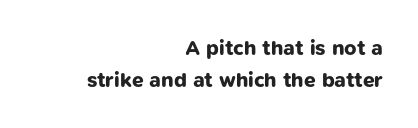
{"bold": "yes", "underline": "no", "align": "right", "line_spacing": "normal", "line_spacing_ratio": 1.51, "letter_spacing": "normal", "letter_spacing_em": 0.0, "glyph_px": 21}
